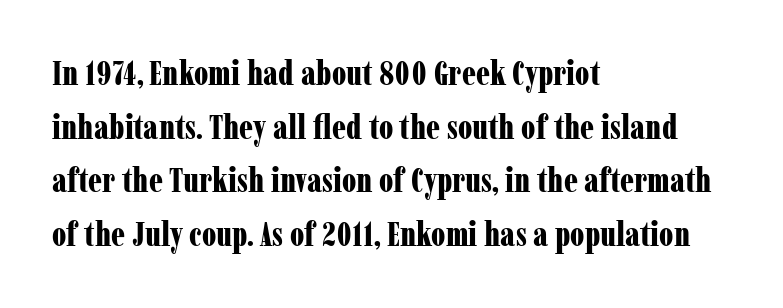
{"serif": "yes", "italic": "no", "bold": "yes", "weight": "bold", "width": "condensed", "stroke_contrast": "low", "x_height": "medium", "monospaced": "no", "underline": "no", "align": "left", "line_spacing": "normal", "line_spacing_ratio": 1.58, "letter_spacing": "normal", "letter_spacing_em": 0.0, "glyph_px": 34}
